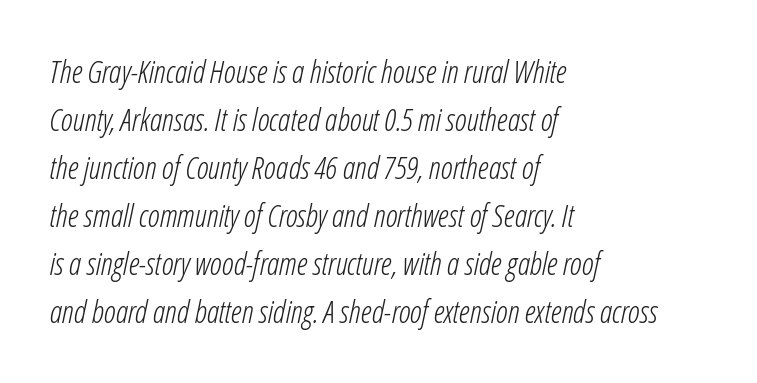
{"italic": "yes", "lean": "right", "slant_degrees": 12, "bold": "no", "weight": "light", "width": "condensed", "stroke_contrast": "low", "x_height": "medium", "monospaced": "no", "underline": "no", "align": "left", "line_spacing": "normal", "line_spacing_ratio": 1.55, "letter_spacing": "normal", "letter_spacing_em": 0.0, "glyph_px": 31}
